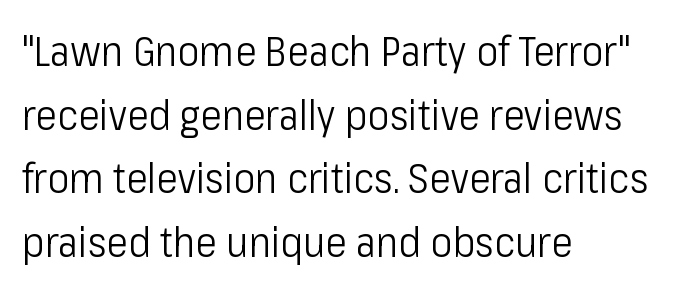
The image shows 41 px light, condensed sans-serif type, upright; set left-aligned, normal line spacing (1.55x), normal letter spacing, not underlined; low stroke contrast and a medium x-height.
